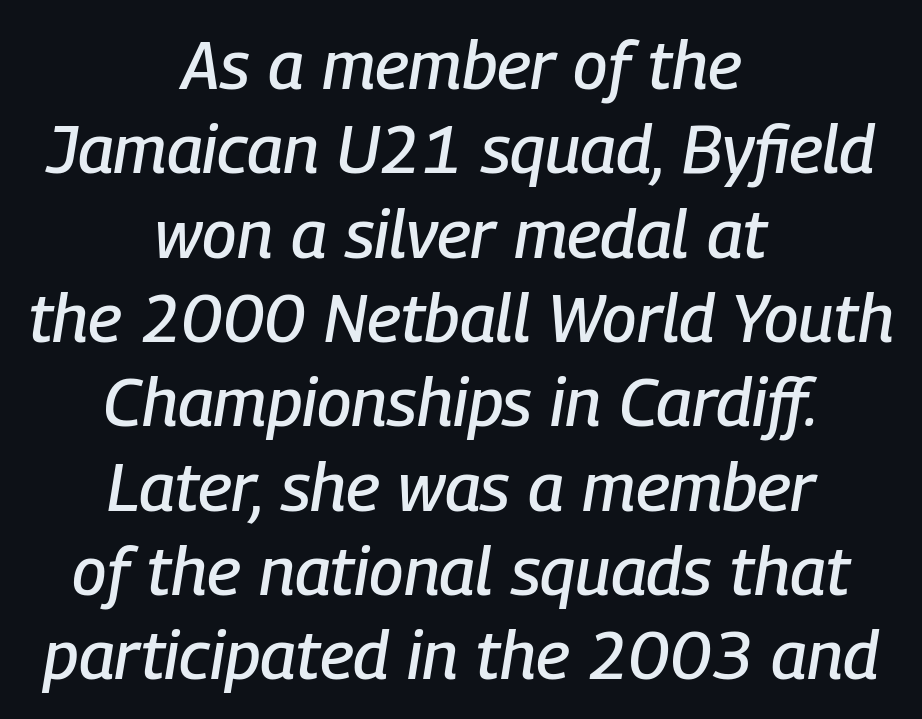
Honestly, the letter spacing is just normal — you wouldn't notice it. Each line is balanced around a shared central axis. The glyphs look as if they've been sheared to an angle. The area under the type is left untouched. The letters advance in unequal steps, a hallmark of proportional type.
